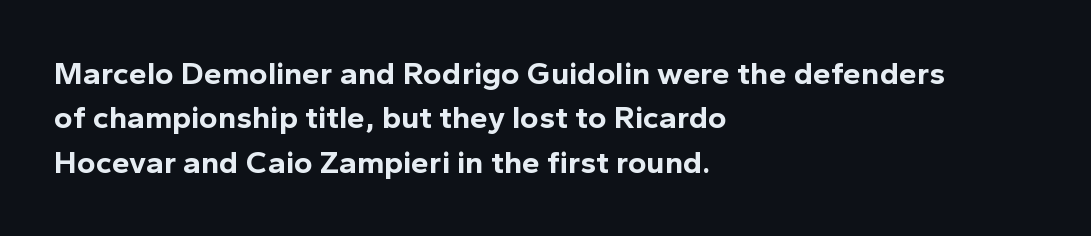
{"serif": "no", "italic": "no", "bold": "yes", "weight": "bold", "width": "normal", "x_height": "medium", "monospaced": "no", "underline": "no", "align": "left", "line_spacing": "normal", "line_spacing_ratio": 1.39, "letter_spacing": "normal", "letter_spacing_em": 0.0, "glyph_px": 32}
